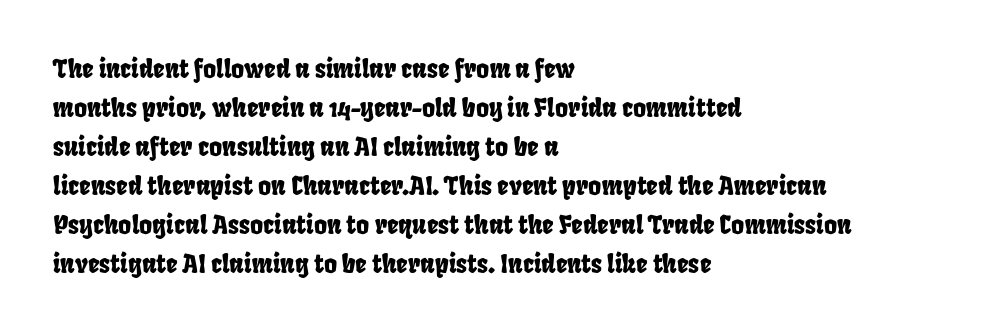
Nothing unusual about the tracking: characters are spaced as the font intends. The leading is moderate, giving the passage an even texture. Letters rest on an invisible, unmarked baseline. Leftover space on each line is placed entirely after the last word.
